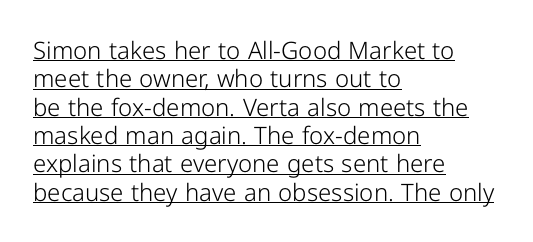
{"italic": "no", "bold": "no", "underline": "yes", "align": "left", "line_spacing_ratio": 1.18, "letter_spacing": "normal", "letter_spacing_em": 0.0, "glyph_px": 24}
